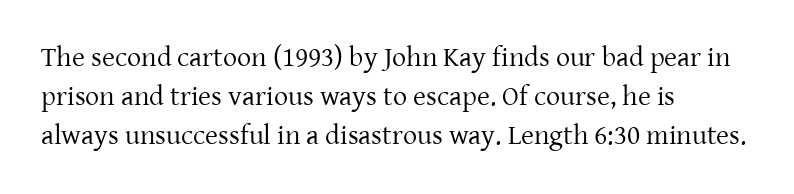
If you drew a line through each stem, it would be perfectly vertical. Regarding serifs, this sample has them. Weight: in the light-to-regular range. If you drew a ruler down the left edge, every line would touch it. Baseline-to-baseline distance is the conventional proportion of letter height. Honestly, there is no underline to notice here at all.
